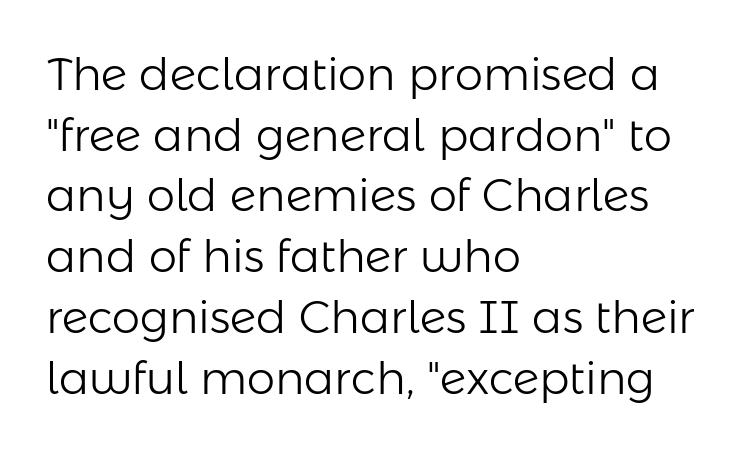
{"serif": "no", "italic": "no", "bold": "no", "weight": "light", "width": "normal", "stroke_contrast": "low", "x_height": "medium", "monospaced": "no", "underline": "no", "align": "left", "line_spacing": "normal", "line_spacing_ratio": 1.35, "letter_spacing": "normal", "letter_spacing_em": 0.0, "glyph_px": 45}
